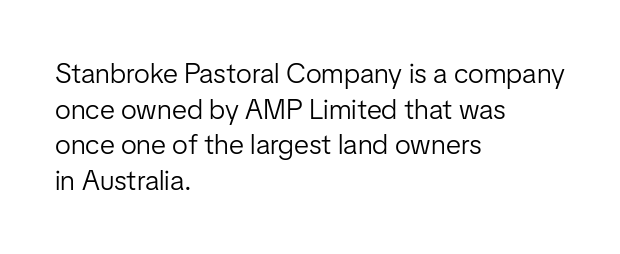
The image shows 28 px light sans-serif type, upright; set left-aligned, normal line spacing (1.27x), normal letter spacing, not underlined; low stroke contrast and a medium x-height.
